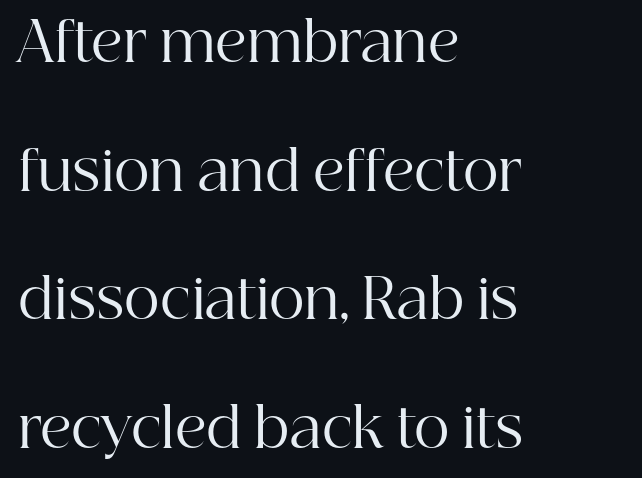
Q: Is the text bold? A: No.
Q: Is the text italic (slanted)? A: No, it is upright.
Q: Is the typeface a serif or a sans-serif typeface? A: Serif.
Q: Is the text underlined? A: No.
Q: How is the paragraph aligned? A: Left-aligned.
Q: Is the spacing between letters normal or unusually wide? A: Normal.
Q: Is the spacing between lines tight, normal or loose? A: Loose.
Q: Width (condensed, normal, or wide)? A: Normal.
Q: Stroke contrast? A: High.
Q: x-height? A: Medium.
Q: Monospaced? A: No.
